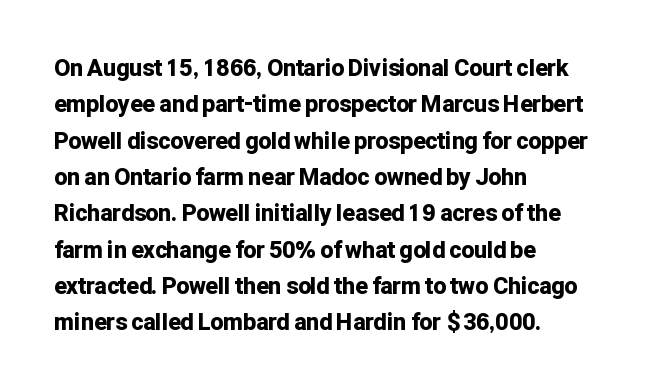
The image shows 23 px bold type, upright; set left-aligned, normal line spacing (1.58x), normal letter spacing, not underlined.
